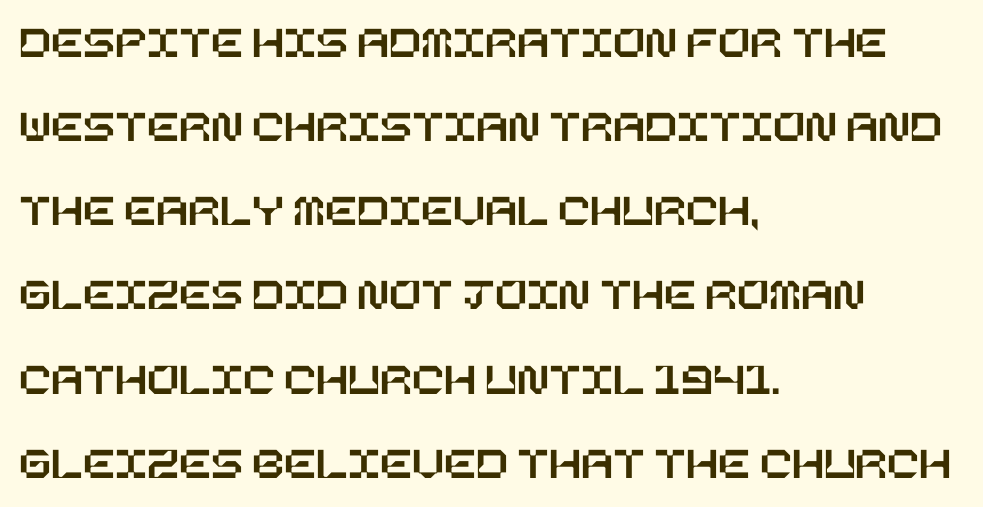
{"italic": "no", "width": "normal", "stroke_contrast": "low", "x_height": "large", "underline": "no", "align": "left", "line_spacing_ratio": 1.79, "letter_spacing": "normal", "letter_spacing_em": 0.0, "glyph_px": 47}
